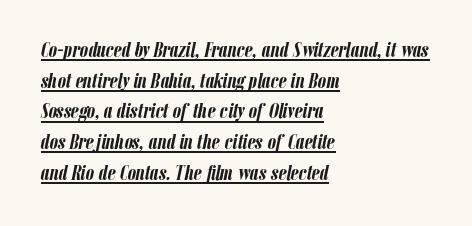
{"italic": "yes", "lean": "right", "slant_degrees": 12, "bold": "yes", "underline": "yes", "align": "left", "line_spacing": "normal", "line_spacing_ratio": 1.46, "letter_spacing": "normal", "letter_spacing_em": 0.0, "glyph_px": 21}
